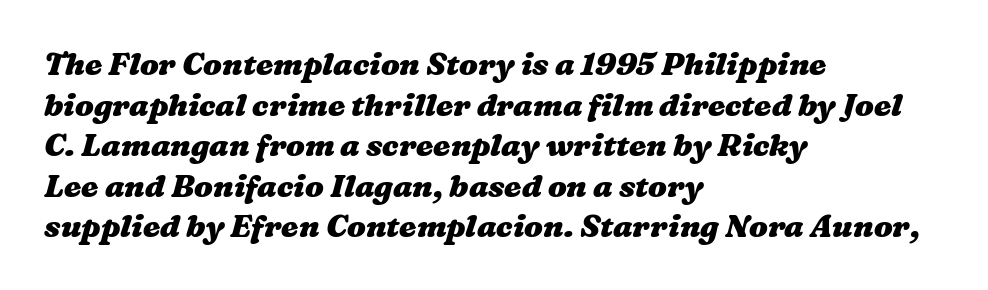
The image shows 31 px heavy, wide type; set left-aligned, normal line spacing (1.31x), normal letter spacing, not underlined; medium stroke contrast and a medium x-height.
